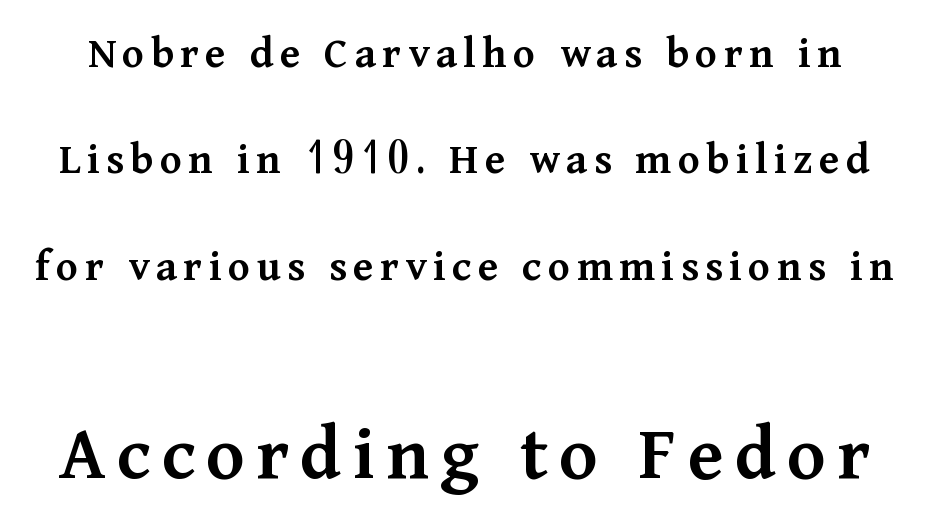
The image shows 80 px semibold serif type, upright; set loose line spacing (2.31x), not underlined; the second (bottom) block is 1.74x larger; medium stroke contrast and a medium x-height.
